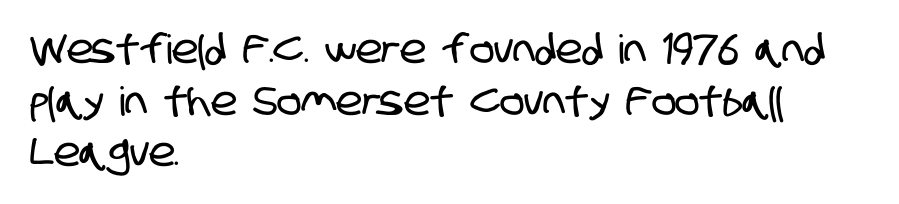
{"serif": "no", "width": "condensed", "stroke_contrast": "low", "x_height": "large", "monospaced": "no", "underline": "no", "align": "left", "line_spacing": "normal", "line_spacing_ratio": 1.29, "letter_spacing": "normal", "letter_spacing_em": 0.0, "glyph_px": 40}
